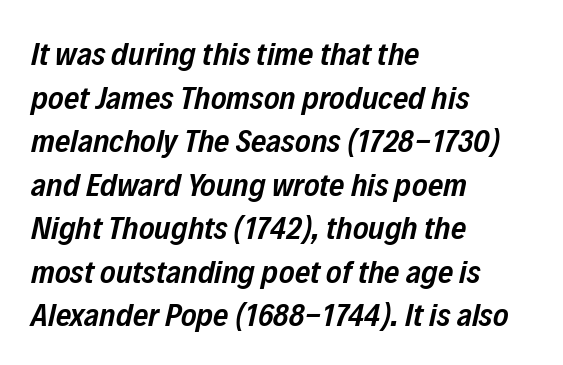
{"italic": "yes", "lean": "right", "slant_degrees": 12, "bold": "semi", "weight": "semibold", "width": "condensed", "stroke_contrast": "low", "x_height": "medium", "monospaced": "no", "underline": "no", "align": "left", "line_spacing": "normal", "line_spacing_ratio": 1.32, "letter_spacing": "normal", "letter_spacing_em": 0.0, "glyph_px": 33}
